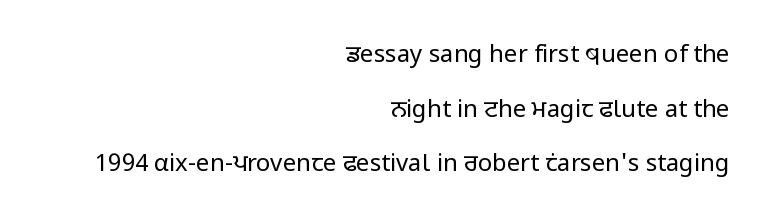
Q: Is the text bold? A: No.
Q: Is the text italic (slanted)? A: No, it is upright.
Q: Is the text underlined? A: No.
Q: How is the paragraph aligned? A: Right-aligned.
Q: Is the spacing between letters normal or unusually wide? A: Normal.
Q: Is the spacing between lines tight, normal or loose? A: Loose.
